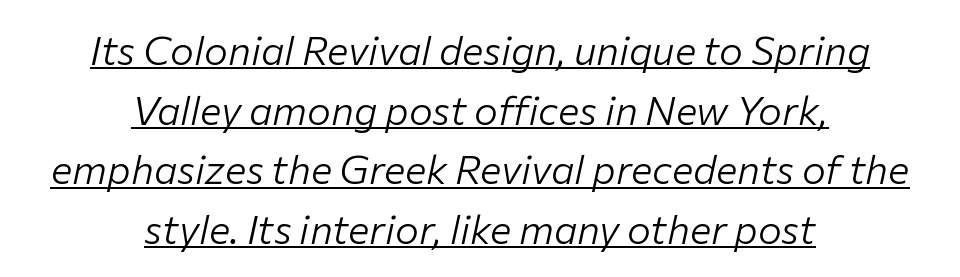
Caption: standard tracking, unaltered. You can tell it's italic because the verticals aren't actually vertical. Notice how descenders clear the ascenders below comfortably — that's standard leading. The string is rendered with underlining switched on. The setting favours the middle, as headings and verse often do. The cut favours lightness, reaching ordinary text weight at its darkest.
